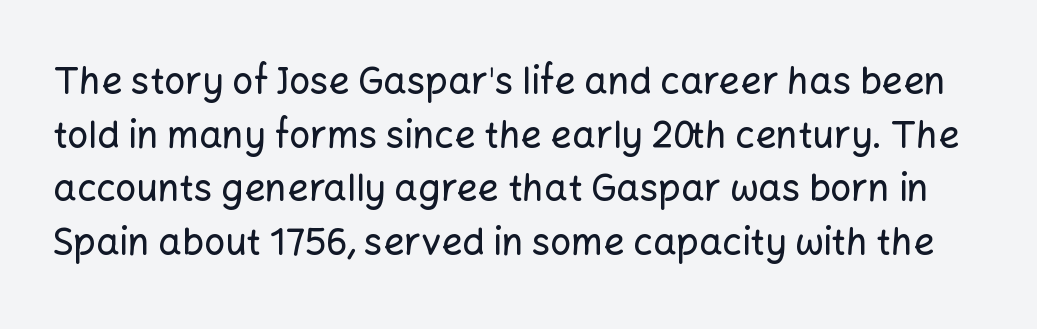
The image shows 37 px sans-serif type, upright; set normal line spacing (1.45x), normal letter spacing, not underlined; low stroke contrast and a medium x-height.
